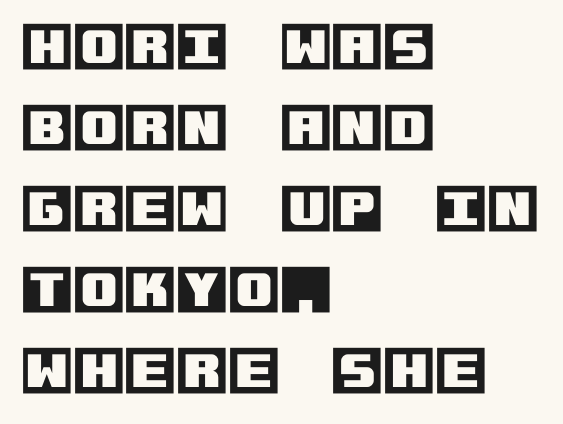
{"italic": "no", "width": "normal", "x_height": "large", "underline": "no", "align": "left", "line_spacing": "normal", "line_spacing_ratio": 1.53, "letter_spacing": "normal", "letter_spacing_em": 0.0, "glyph_px": 53}
